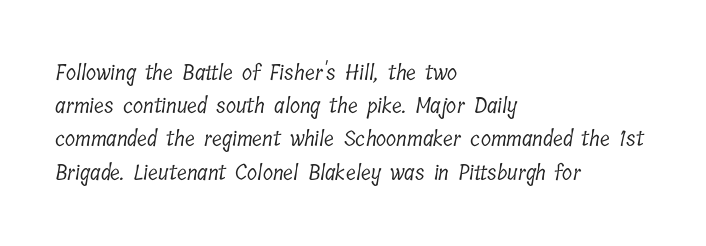
Words appear dense and cohesive because spacing is normal. Ink coverage per letter is moderate at most. A bare baseline throughout the passage. One-word summary of the alignment: left. Baseline-to-baseline distance is the conventional proportion of letter height.
